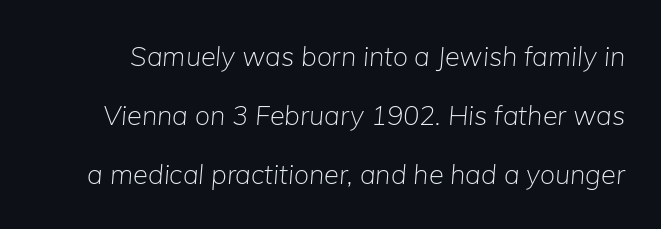
The image shows 27 px text type, italic (leaning right); set loose line spacing (2.19x), normal letter spacing, not underlined.
